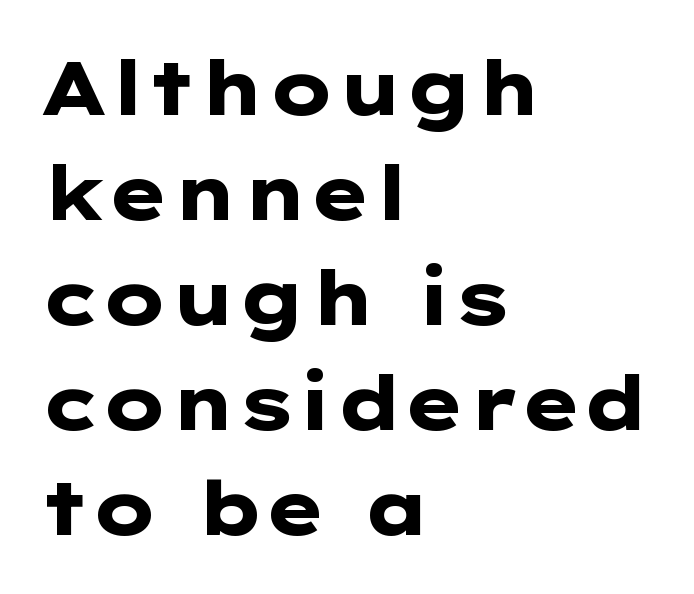
The image shows 75 px heavy, wide sans-serif type, upright; set left-aligned, normal line spacing (1.4x), normal letter spacing, not underlined; low stroke contrast and a medium x-height.
